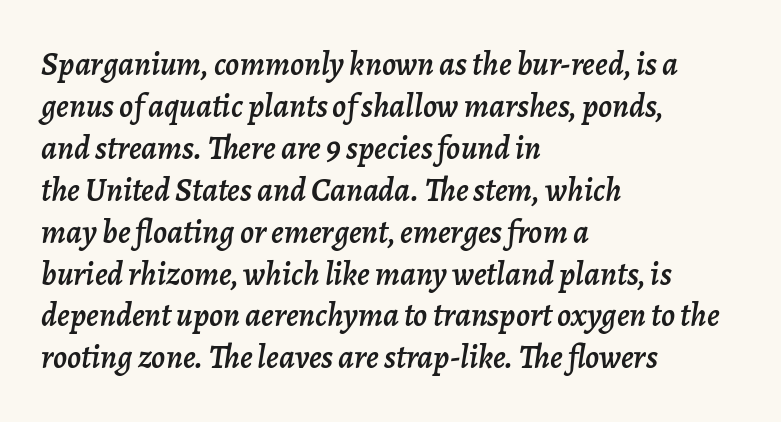
{"italic": "yes", "lean": "right", "slant_degrees": 7, "width": "normal", "stroke_contrast": "low", "x_height": "medium", "monospaced": "no", "underline": "no", "align": "left", "line_spacing": "normal", "line_spacing_ratio": 1.27, "letter_spacing": "normal", "letter_spacing_em": 0.0, "glyph_px": 33}
